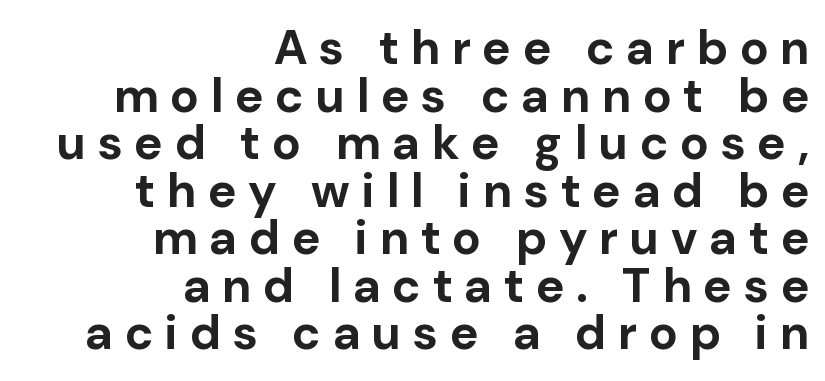
{"serif": "no", "italic": "no", "bold": "yes", "weight": "bold", "width": "normal", "stroke_contrast": "low", "x_height": "medium", "monospaced": "no", "underline": "no", "align": "right", "line_spacing": "tight", "line_spacing_ratio": 0.99, "letter_spacing": "wide", "letter_spacing_em": 0.25, "glyph_px": 48}
